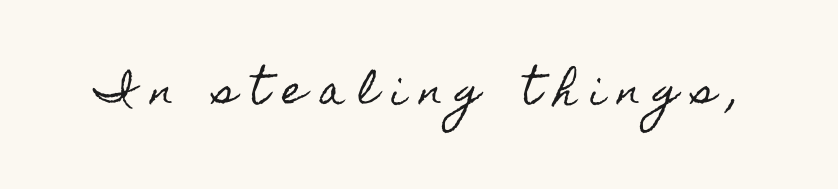
Q: Is the text italic (slanted)? A: Yes.
Q: Is the text underlined? A: No.
Q: Is the spacing between letters normal or unusually wide? A: Unusually wide.
Q: Width (condensed, normal, or wide)? A: Condensed.
Q: x-height? A: Small.
Q: Monospaced? A: No.
